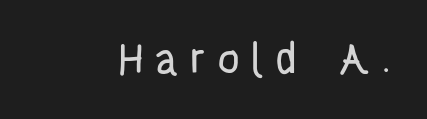
The image shows 45 px condensed sans-serif type, upright; set unusually wide letter spacing (+0.24 em), not underlined; low stroke contrast and a large x-height.
